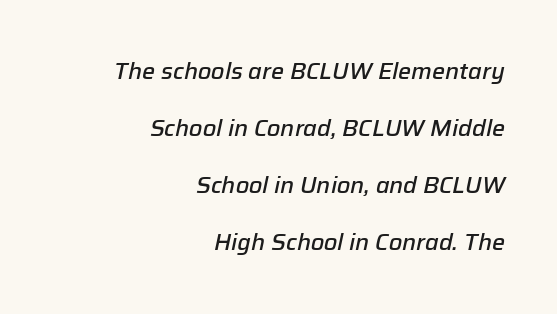
Q: Is the text bold? A: Semi-bold.
Q: Is the text italic (slanted)? A: Yes, it leans right by about 12 degrees.
Q: Is the text underlined? A: No.
Q: How is the paragraph aligned? A: Right-aligned.
Q: Is the spacing between letters normal or unusually wide? A: Normal.
Q: Is the spacing between lines tight, normal or loose? A: Loose.
